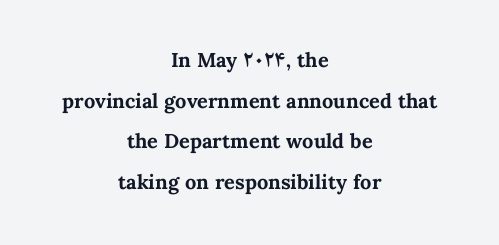
Is the type bold? Yes — the strokes are clearly thick and heavy. Horizontal alignment here is central, giving a formal, balanced look. This block would shrink considerably if given ordinary leading; it's expanded now. No extra tracking has been applied to these lines. Beneath every word, the page is bare.
